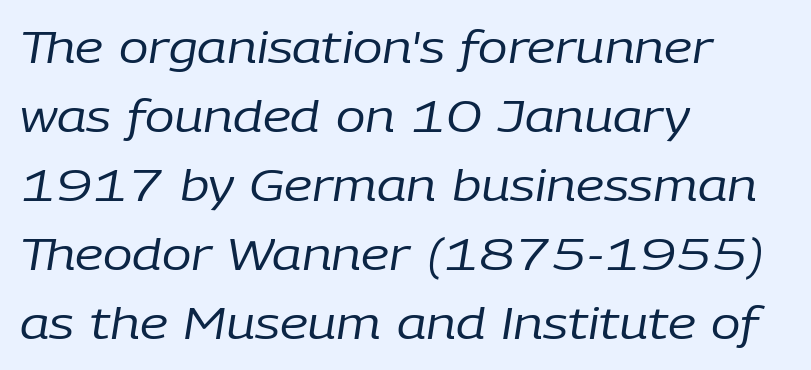
Q: Is the text bold? A: No.
Q: Is the text italic (slanted)? A: Yes, it leans right by about 9 degrees.
Q: Is the text underlined? A: No.
Q: How is the paragraph aligned? A: Left-aligned.
Q: Is the spacing between letters normal or unusually wide? A: Normal.
Q: Is the spacing between lines tight, normal or loose? A: Normal.
Q: Width (condensed, normal, or wide)? A: Normal.
Q: Stroke contrast? A: Low.
Q: x-height? A: Medium.
Q: Monospaced? A: No.
